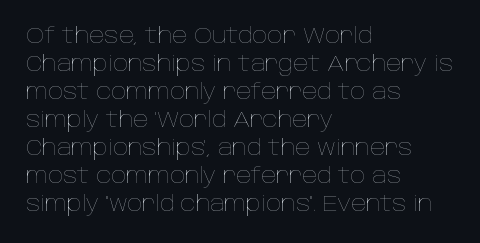
{"italic": "no", "bold": "no", "underline": "no", "align": "left", "line_spacing": "normal", "line_spacing_ratio": 1.33, "letter_spacing": "normal", "letter_spacing_em": 0.0, "glyph_px": 21}
